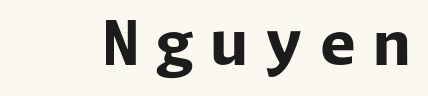
Words appear elongated and porous because spacing is wide. Is there any slant? The stems are plumb. The glyphs are unaccompanied by any horizontal stroke below them. Students, this is bold: see how much ink each stroke carries. What kind of face is this? One without serifs — a sans.
